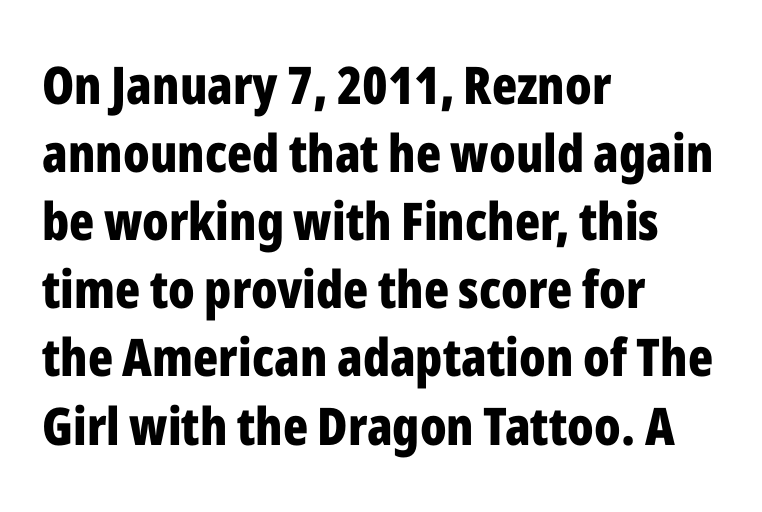
Q: Is the text bold? A: Yes.
Q: Is the text italic (slanted)? A: No, it is upright.
Q: Is the typeface a serif or a sans-serif typeface? A: Sans-serif.
Q: Is the text underlined? A: No.
Q: How is the paragraph aligned? A: Left-aligned.
Q: Is the spacing between letters normal or unusually wide? A: Normal.
Q: Is the spacing between lines tight, normal or loose? A: Normal.
Q: Width (condensed, normal, or wide)? A: Condensed.
Q: Stroke contrast? A: Low.
Q: x-height? A: Medium.
Q: Monospaced? A: No.
